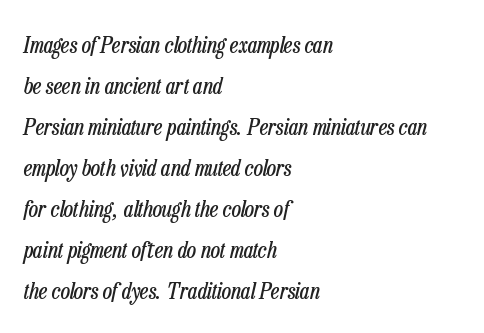
Q: Is the text bold? A: No.
Q: Is the text italic (slanted)? A: Yes, it leans right by about 13 degrees.
Q: Is the text underlined? A: No.
Q: How is the paragraph aligned? A: Left-aligned.
Q: Is the spacing between letters normal or unusually wide? A: Normal.
